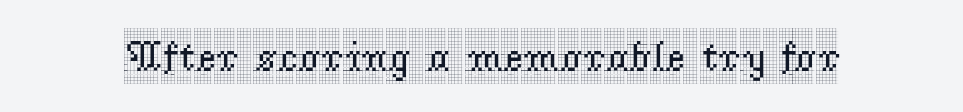
Q: Is the text italic (slanted)? A: No, it is upright.
Q: Is the typeface a serif or a sans-serif typeface? A: Serif.
Q: Is the text underlined? A: No.
Q: Is the spacing between letters normal or unusually wide? A: Normal.
Q: Width (condensed, normal, or wide)? A: Condensed.
Q: x-height? A: Large.
Q: Monospaced? A: No.
